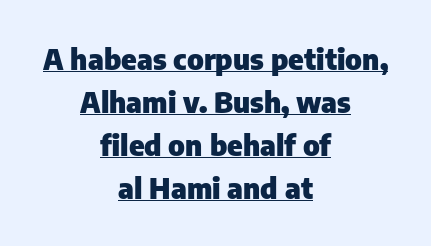
The font family rendered here belongs to the sans-serif group. These characters rest on top of a visible drawn line. These lines sit exactly where default settings would place them. Looks like regular typesetting: each glyph gets only the width it needs. Notice how the passage keeps no hard edge, just a central spine.
